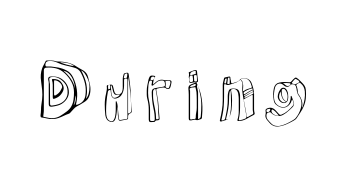
{"italic": "no", "width": "normal", "x_height": "medium", "monospaced": "no", "underline": "no", "letter_spacing": "normal", "letter_spacing_em": 0.0, "glyph_px": 70}
